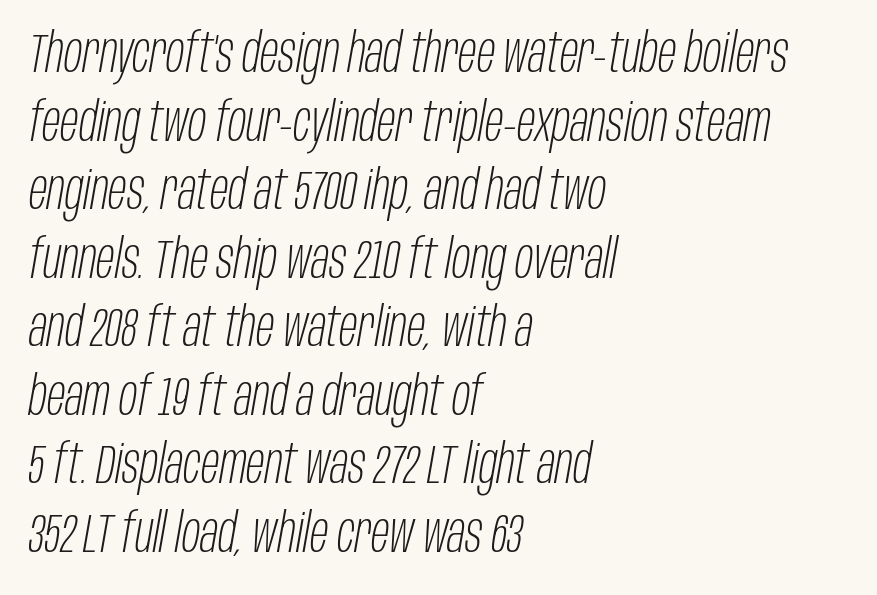
The specimen omits any rule beneath the text block's lines. A typesetter would call this proportional, since set widths differ per character. Heaviness? Minimal to ordinary, like unemphasized prose. The line texture is even and compact thanks to regular tracking. Slanted lettering throughout.
